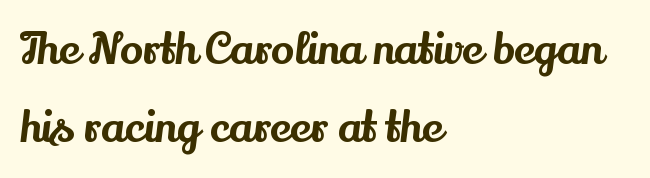
Q: Is the text italic (slanted)? A: Yes.
Q: Is the typeface a serif or a sans-serif typeface? A: Serif.
Q: Is the text underlined? A: No.
Q: How is the paragraph aligned? A: Left-aligned.
Q: Is the spacing between letters normal or unusually wide? A: Normal.
Q: Width (condensed, normal, or wide)? A: Normal.
Q: Stroke contrast? A: Medium.
Q: x-height? A: Small.
Q: Monospaced? A: No.
